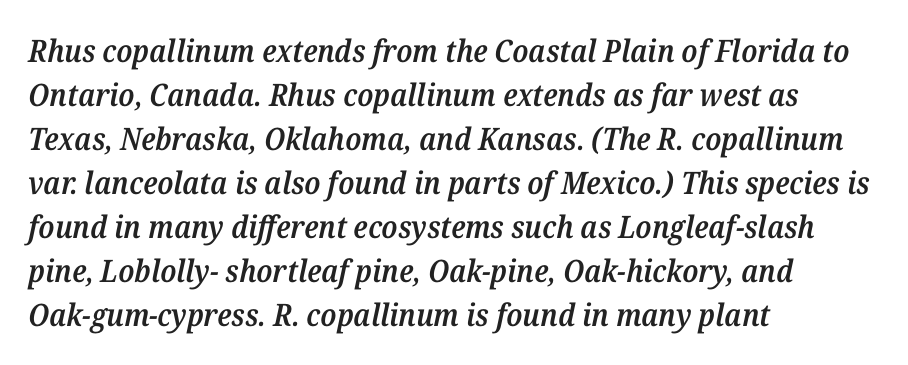
Q: Is the text bold? A: Semi-bold.
Q: Is the text italic (slanted)? A: Yes, it leans right by about 12 degrees.
Q: Is the typeface a serif or a sans-serif typeface? A: Serif.
Q: Is the text underlined? A: No.
Q: How is the paragraph aligned? A: Left-aligned.
Q: Is the spacing between letters normal or unusually wide? A: Normal.
Q: Is the spacing between lines tight, normal or loose? A: Normal.
Q: Width (condensed, normal, or wide)? A: Normal.
Q: Stroke contrast? A: Medium.
Q: x-height? A: Medium.
Q: Monospaced? A: No.
